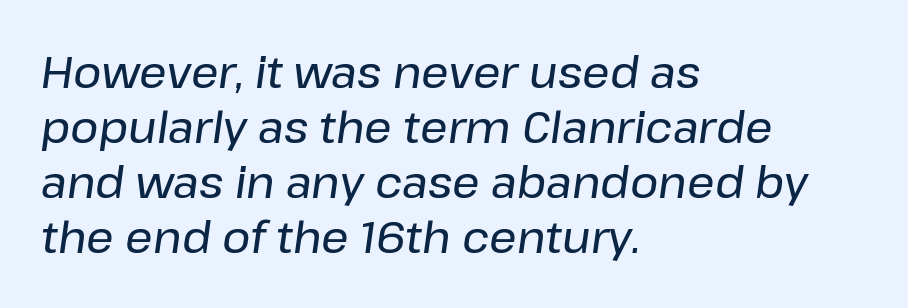
Successive baselines arrive at the customary interval. Characters follow at the spacing the type designer built in. Is the block centered? No — it sits flush against the left margin. Note the varied advance widths — an 'i' is clearly narrower than an 'm'. Type without underlining. Notice how the stems are inclined rather than vertical — that's the hallmark of italics.
